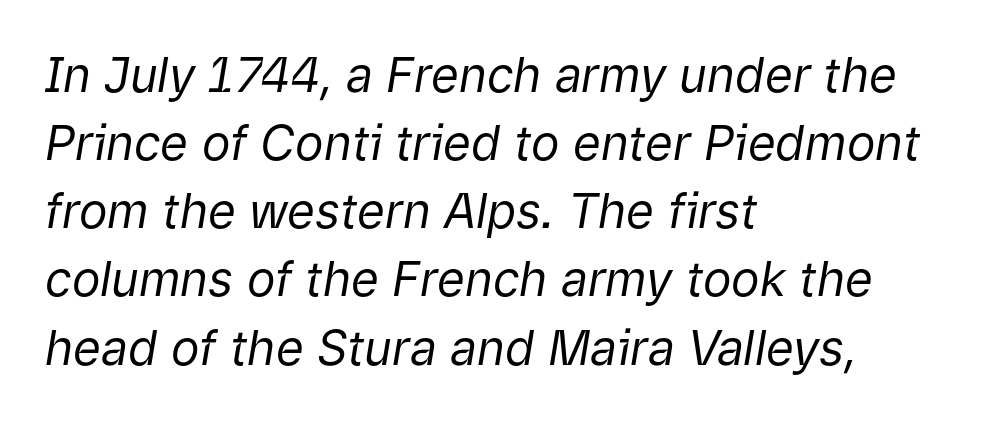
Summary of vertical rhythm: regular, with standard interline spacing. Weight: regular or lighter. The passage shown leans; its letterforms are oblique. A classic flush-left, rag-right setting is used for this passage. Do the characters align in a grid? No, the font is proportional.
